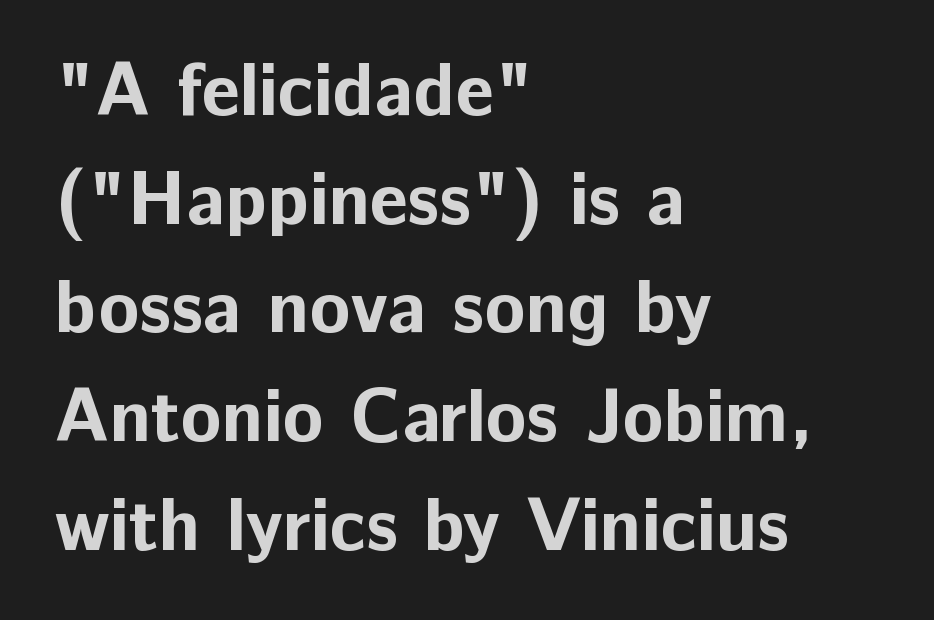
Q: Is the text bold? A: Yes.
Q: Is the text italic (slanted)? A: No, it is upright.
Q: Is the typeface a serif or a sans-serif typeface? A: Sans-serif.
Q: Is the text underlined? A: No.
Q: How is the paragraph aligned? A: Left-aligned.
Q: Is the spacing between letters normal or unusually wide? A: Normal.
Q: Is the spacing between lines tight, normal or loose? A: Normal.
Q: Width (condensed, normal, or wide)? A: Normal.
Q: Stroke contrast? A: Low.
Q: x-height? A: Medium.
Q: Monospaced? A: No.
